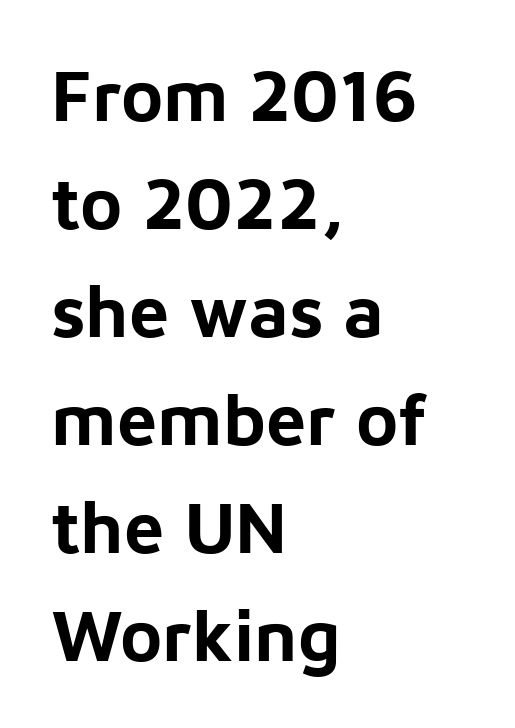
The type is set solid horizontally, with unmodified tracking. In CSS terms this would be text-align: left. When letters stand straight like this, we call the style roman or upright. A dark, heavy texture on the line: the type is bold. Whoever set this chose a conventional vertical rhythm.
